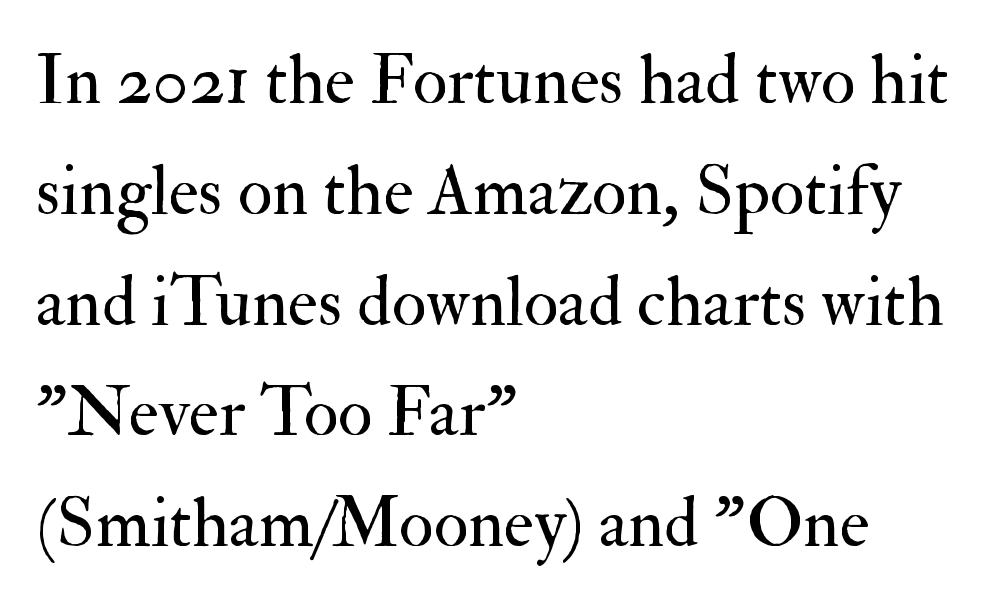
Q: Is the text bold? A: No.
Q: Is the text italic (slanted)? A: No, it is upright.
Q: Is the typeface a serif or a sans-serif typeface? A: Serif.
Q: Is the text underlined? A: No.
Q: How is the paragraph aligned? A: Left-aligned.
Q: Is the spacing between letters normal or unusually wide? A: Normal.
Q: Is the spacing between lines tight, normal or loose? A: Normal.
Q: Width (condensed, normal, or wide)? A: Normal.
Q: Stroke contrast? A: Medium.
Q: x-height? A: Small.
Q: Monospaced? A: No.
